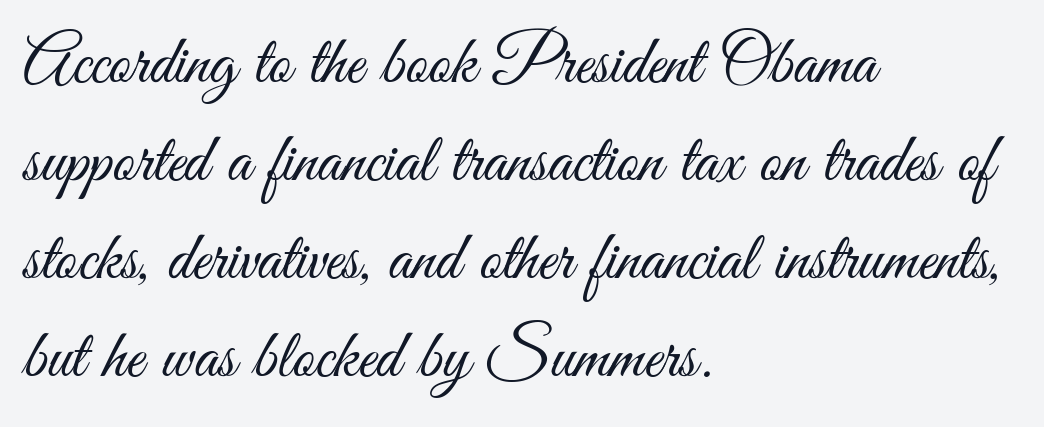
Q: Is the text bold? A: No.
Q: Is the text italic (slanted)? A: Yes.
Q: Is the typeface a serif or a sans-serif typeface? A: Sans-serif.
Q: Is the text underlined? A: No.
Q: How is the paragraph aligned? A: Left-aligned.
Q: Is the spacing between letters normal or unusually wide? A: Normal.
Q: Is the spacing between lines tight, normal or loose? A: Normal.
Q: Width (condensed, normal, or wide)? A: Condensed.
Q: Stroke contrast? A: Medium.
Q: x-height? A: Small.
Q: Monospaced? A: No.
